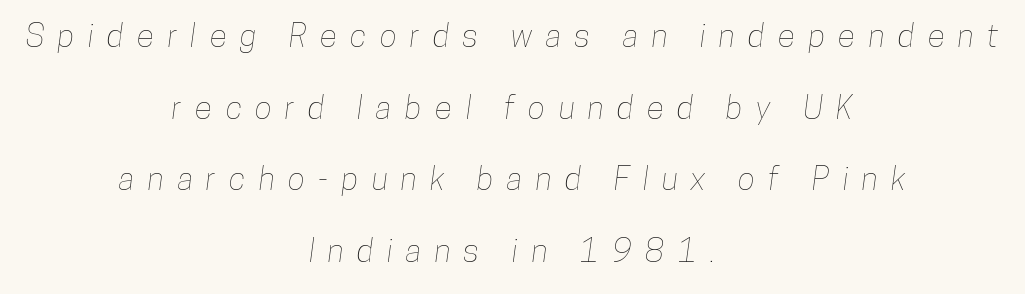
Q: Is the text underlined? A: No.
Q: How is the paragraph aligned? A: Centered.
Q: Is the spacing between letters normal or unusually wide? A: Unusually wide.
Q: Is the spacing between lines tight, normal or loose? A: Loose.
Q: Width (condensed, normal, or wide)? A: Condensed.
Q: Stroke contrast? A: Low.
Q: x-height? A: Medium.
Q: Monospaced? A: No.
